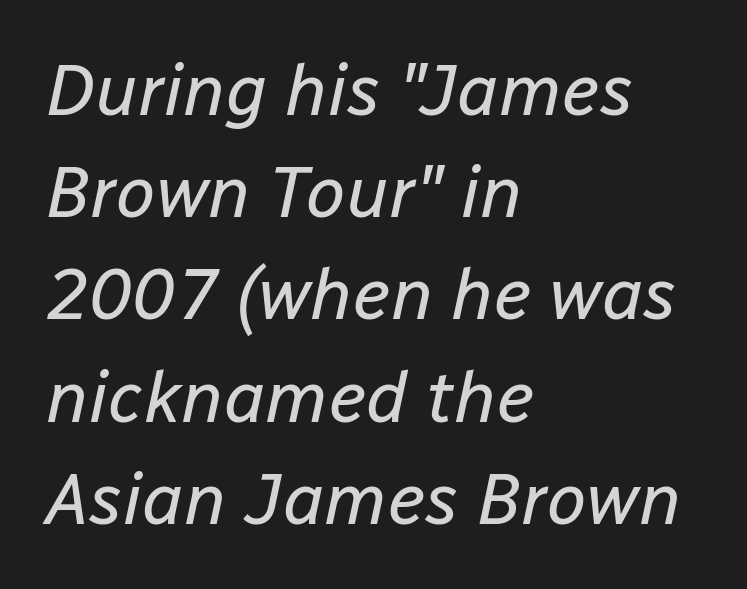
{"italic": "yes", "lean": "right", "slant_degrees": 12, "bold": "no", "weight": "regular", "width": "normal", "stroke_contrast": "low", "x_height": "medium", "monospaced": "no", "underline": "no", "align": "left", "line_spacing": "normal", "line_spacing_ratio": 1.42, "letter_spacing": "normal", "letter_spacing_em": 0.0, "glyph_px": 72}
